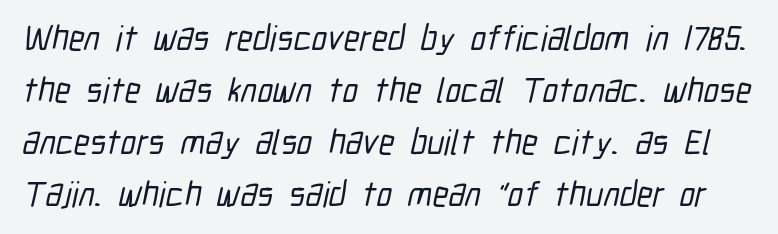
Q: Is the typeface a serif or a sans-serif typeface? A: Sans-serif.
Q: Is the text underlined? A: No.
Q: Is the spacing between letters normal or unusually wide? A: Normal.
Q: Is the spacing between lines tight, normal or loose? A: Normal.
Q: Width (condensed, normal, or wide)? A: Condensed.
Q: Stroke contrast? A: Low.
Q: x-height? A: Medium.
Q: Monospaced? A: No.
